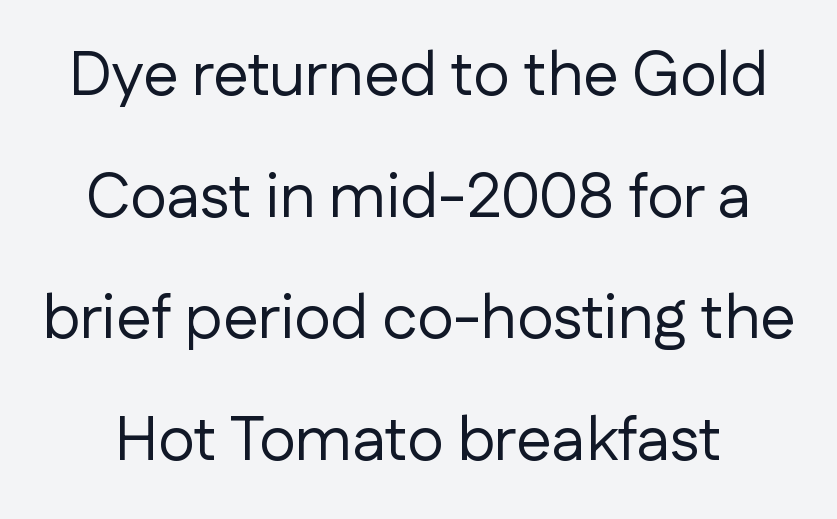
If you drew a line through each stem, it would be perfectly vertical. Note the varied advance widths — an 'i' is clearly narrower than an 'm'. Rule under the text: the space is simply empty. Is there much room between lines? Yes — plenty of vertical air separates them. There is no visible air inserted between adjacent glyphs. These lines are composed in type without serifs.
